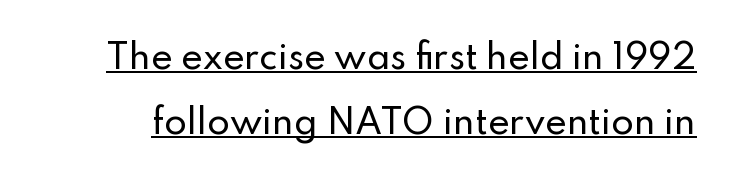
Q: Is the text italic (slanted)? A: No, it is upright.
Q: Is the typeface a serif or a sans-serif typeface? A: Sans-serif.
Q: Is the text underlined? A: Yes.
Q: Is the spacing between letters normal or unusually wide? A: Normal.
Q: Is the spacing between lines tight, normal or loose? A: Loose.
Q: Width (condensed, normal, or wide)? A: Normal.
Q: Stroke contrast? A: Low.
Q: x-height? A: Small.
Q: Monospaced? A: No.
